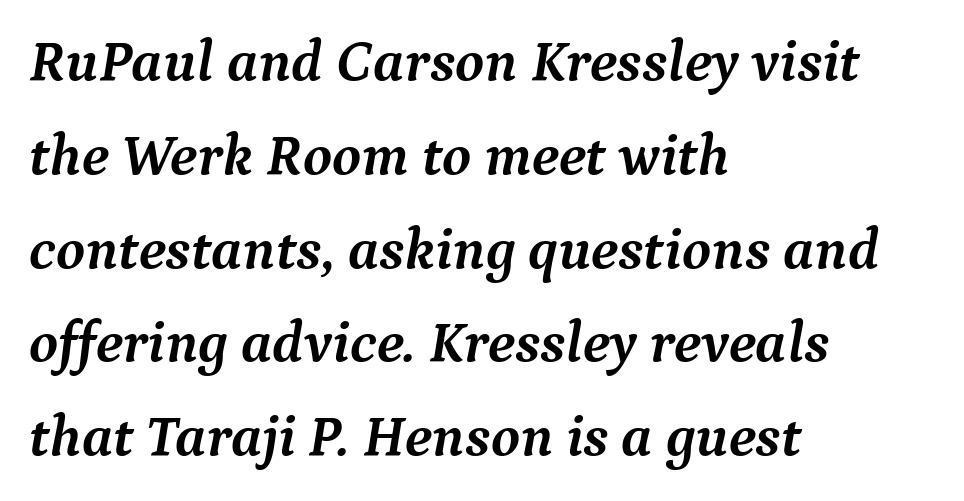
{"serif": "yes", "italic": "yes", "lean": "right", "slant_degrees": 9, "bold": "yes", "weight": "semibold", "width": "normal", "stroke_contrast": "medium", "x_height": "medium", "monospaced": "no", "underline": "no", "align": "left", "line_spacing": "normal", "line_spacing_ratio": 1.59, "letter_spacing": "normal", "letter_spacing_em": 0.0, "glyph_px": 59}
